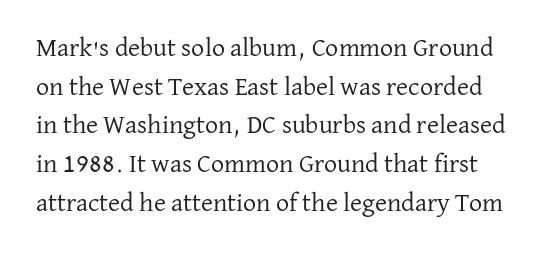
Q: Is the text bold? A: No.
Q: Is the text italic (slanted)? A: No, it is upright.
Q: Is the text underlined? A: No.
Q: Is the spacing between letters normal or unusually wide? A: Normal.
Q: Is the spacing between lines tight, normal or loose? A: Normal.
